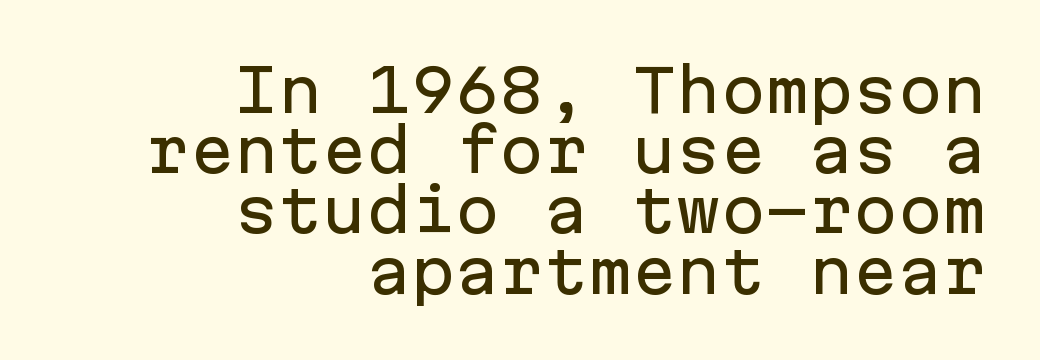
The image shows 59 px sans-serif type, upright, monospaced; set right-aligned, tight line spacing (1.02x), normal letter spacing, not underlined; low stroke contrast and a medium x-height.
